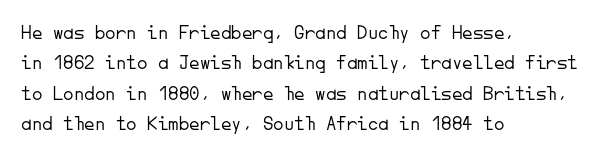
{"italic": "no", "bold": "no", "underline": "no", "align": "left", "line_spacing": "normal", "line_spacing_ratio": 1.45, "letter_spacing": "normal", "letter_spacing_em": 0.0, "glyph_px": 21}
